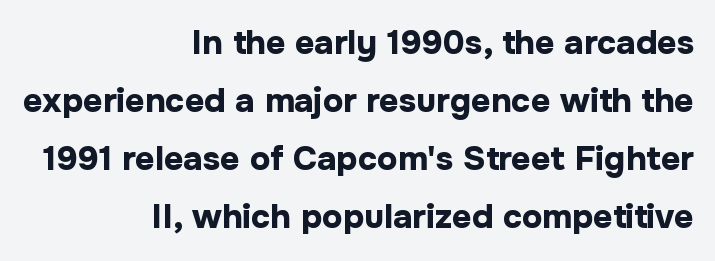
Proportional: the letters do not fall into vertical columns. Just letters on the line, the space beneath them empty. This rendering uses right alignment, leaving the left contour irregular. Set as a true bold cut, around the 700 mark. Observe the absence of serifs on each vertical stroke in this sample. No extra tracking has been applied to these lines.
